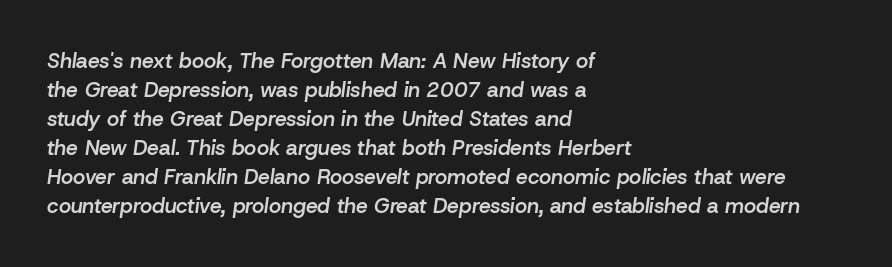
Q: Is the text bold? A: Semi-bold.
Q: Is the text italic (slanted)? A: Yes, it leans right by about 8 degrees.
Q: Is the text underlined? A: No.
Q: How is the paragraph aligned? A: Left-aligned.
Q: Is the spacing between letters normal or unusually wide? A: Normal.
Q: Is the spacing between lines tight, normal or loose? A: Normal.
